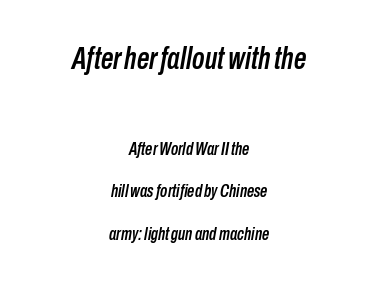
The image shows 31 px condensed type, italic (leaning right); set centered, loose line spacing (2.36x), normal letter spacing, not underlined; the first (top) block is 1.72x larger; low stroke contrast and a medium x-height.
